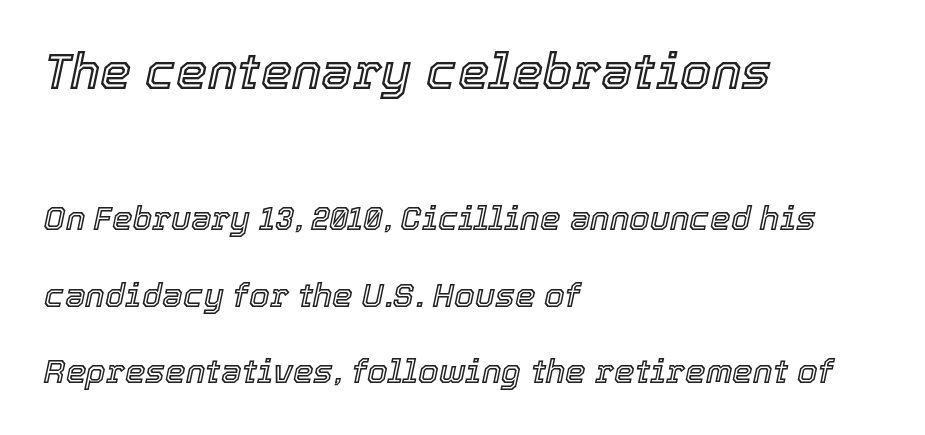
Q: Is the text italic (slanted)? A: Yes, it leans right by about 12 degrees.
Q: Is the text underlined? A: No.
Q: How is the paragraph aligned? A: Left-aligned.
Q: Is the spacing between letters normal or unusually wide? A: Normal.
Q: Is the spacing between lines tight, normal or loose? A: Loose.
Q: Which block of text is set in a larger size, the first (top) or the second (bottom)? A: The first (top) one.
Q: Width (condensed, normal, or wide)? A: Normal.
Q: x-height? A: Medium.
Q: Monospaced? A: No.
